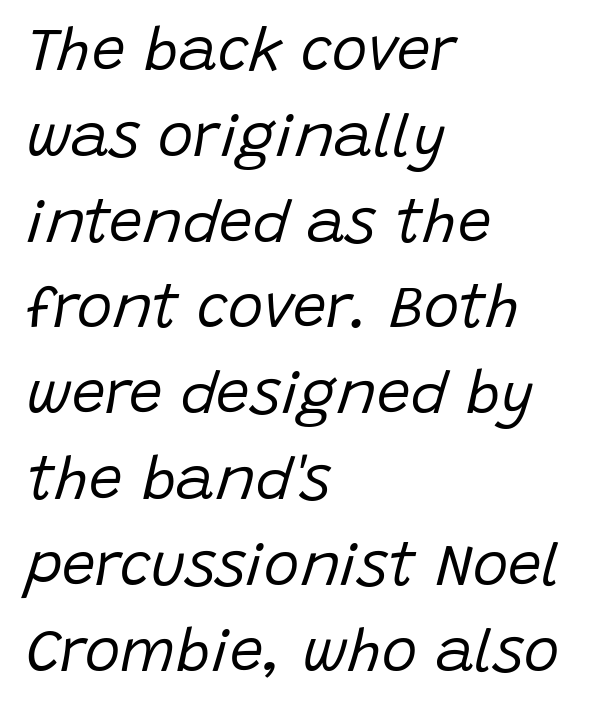
Q: Is the text bold? A: No.
Q: Is the text italic (slanted)? A: Yes, it leans right by about 15 degrees.
Q: Is the text underlined? A: No.
Q: How is the paragraph aligned? A: Left-aligned.
Q: Is the spacing between letters normal or unusually wide? A: Normal.
Q: Is the spacing between lines tight, normal or loose? A: Normal.
Q: Width (condensed, normal, or wide)? A: Normal.
Q: Stroke contrast? A: Low.
Q: x-height? A: Large.
Q: Monospaced? A: No.
